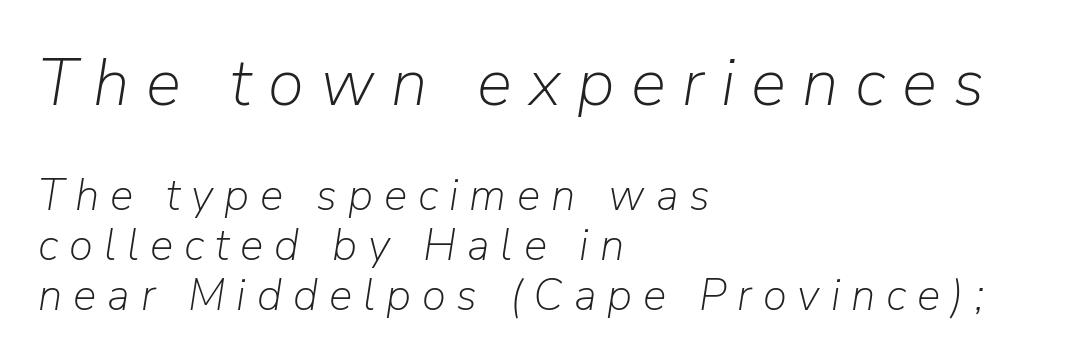
The face looks like a standard text weight, possibly lighter. The tracking reads as deliberately expanded to a designer's eye. Bare-footed words on every line. A typesetter would call this leading minimal, almost set solid. Is the block centered? No — it sits flush against the left margin.
